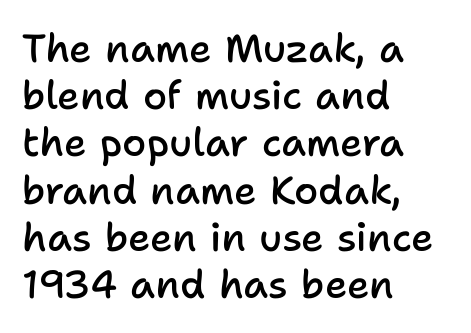
Q: Is the text bold? A: Semi-bold.
Q: Is the text italic (slanted)? A: No, it is upright.
Q: Is the typeface a serif or a sans-serif typeface? A: Sans-serif.
Q: Is the text underlined? A: No.
Q: How is the paragraph aligned? A: Left-aligned.
Q: Is the spacing between letters normal or unusually wide? A: Normal.
Q: Width (condensed, normal, or wide)? A: Normal.
Q: Stroke contrast? A: Low.
Q: x-height? A: Medium.
Q: Monospaced? A: No.
